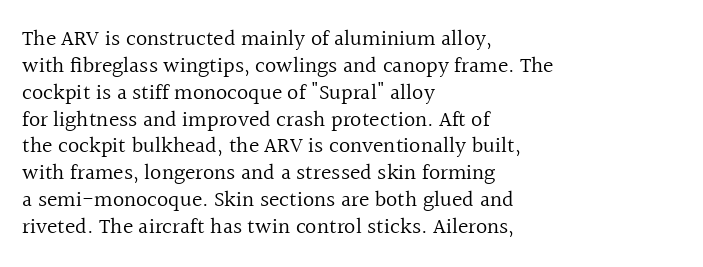
Q: Is the text bold? A: No.
Q: Is the text italic (slanted)? A: No, it is upright.
Q: Is the text underlined? A: No.
Q: How is the paragraph aligned? A: Left-aligned.
Q: Is the spacing between letters normal or unusually wide? A: Normal.
